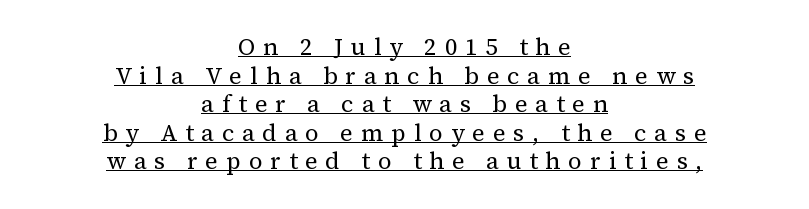
The image shows 24 px text type, upright; set centered, line spacing 1.19x, unusually wide letter spacing (+0.33 em), underlined.
